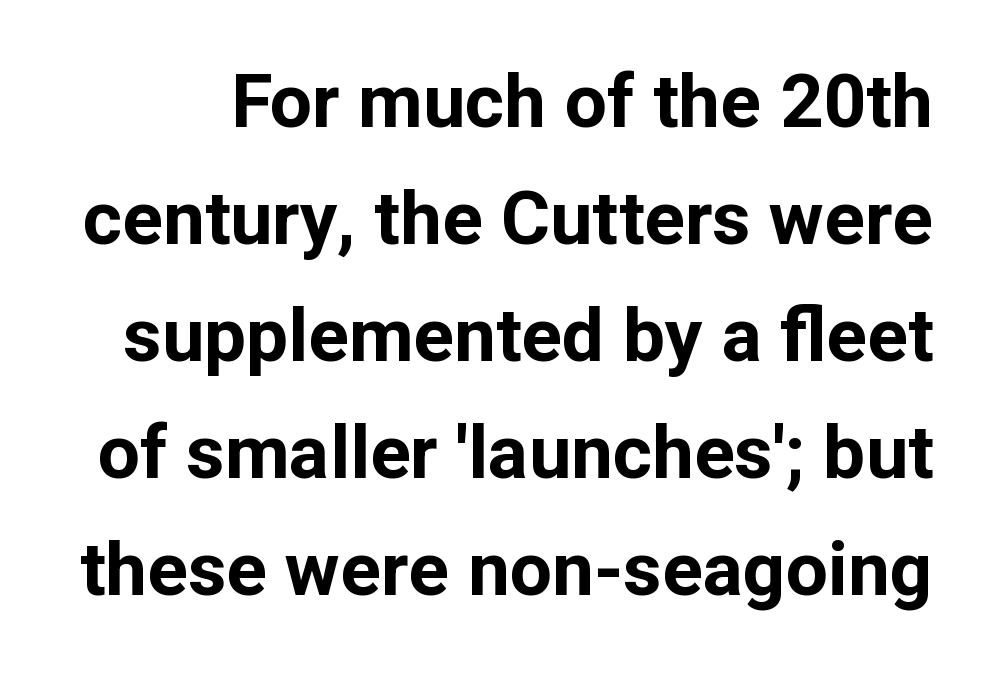
A typesetter would call this zero additional tracking. The rendering shows plain stroke endings on the letterforms — a sans-serif design. Rows of type keep a routine distance in the vertical direction. Check the space under the baseline: it is left empty. Here the designer chose a conventional face with non-uniform glyph widths. These lines were composed using upright roman letters.
